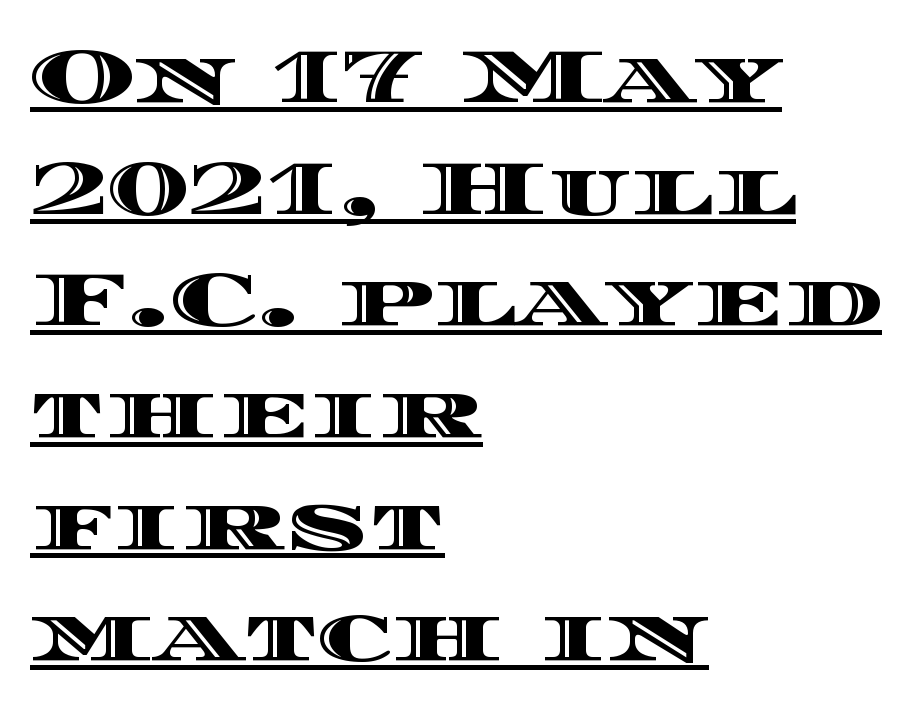
Is there an underline? Yes — a line sits under the letters. Compared with typical body copy, the letter spacing here is the same. This block has exactly the height ordinary leading produces. Caption: multi-line text, flush left, ragged right. Posture: vertical.
